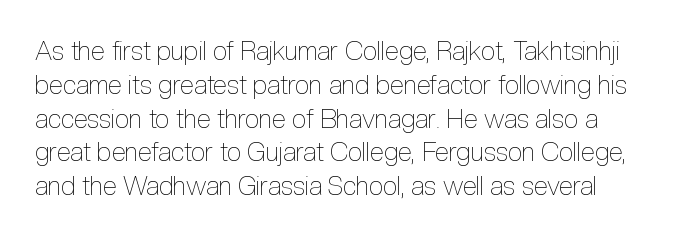
{"italic": "no", "bold": "no", "underline": "no", "line_spacing": "normal", "line_spacing_ratio": 1.3, "letter_spacing": "normal", "letter_spacing_em": 0.0, "glyph_px": 26}
